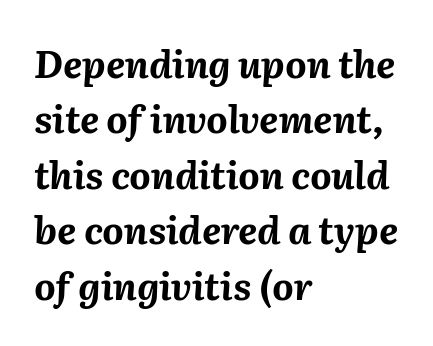
Think of a printed novel: that variable character pitch is what you see here. Posture: slanted. Students, this is bold: see how much ink each stroke carries. The letters sit at their default tracking, neither squeezed nor spread.
